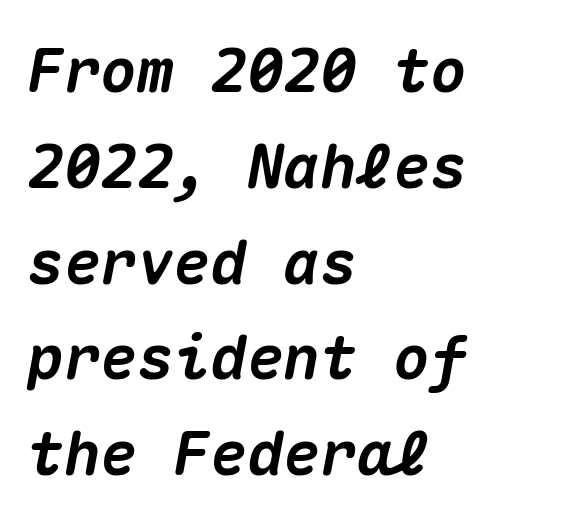
{"italic": "yes", "lean": "right", "slant_degrees": 10, "bold": "yes", "weight": "heavy", "width": "normal", "stroke_contrast": "medium", "x_height": "medium", "monospaced": "yes", "underline": "no", "align": "left", "line_spacing": "normal", "line_spacing_ratio": 1.57, "letter_spacing": "normal", "letter_spacing_em": 0.0, "glyph_px": 61}
